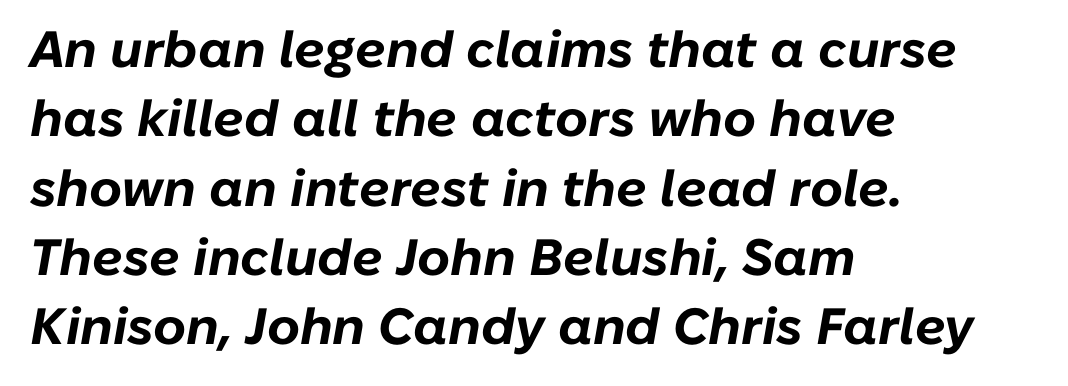
{"italic": "yes", "lean": "right", "slant_degrees": 10, "bold": "yes", "weight": "bold", "width": "normal", "stroke_contrast": "low", "x_height": "medium", "monospaced": "no", "underline": "no", "align": "left", "line_spacing": "normal", "line_spacing_ratio": 1.36, "letter_spacing": "normal", "letter_spacing_em": 0.0, "glyph_px": 51}
